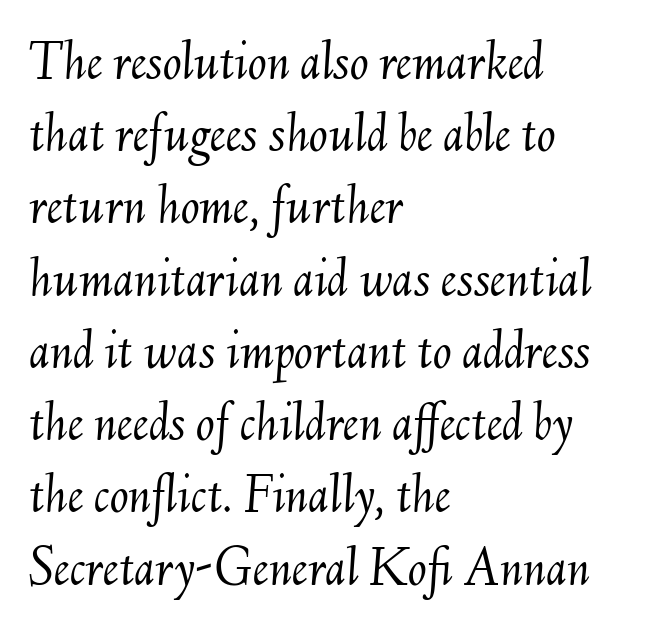
{"italic": "yes", "lean": "right", "slant_degrees": 6, "bold": "no", "weight": "light", "width": "normal", "stroke_contrast": "medium", "x_height": "small", "monospaced": "no", "underline": "no", "align": "left", "line_spacing": "normal", "line_spacing_ratio": 1.29, "letter_spacing": "normal", "letter_spacing_em": 0.0, "glyph_px": 56}
